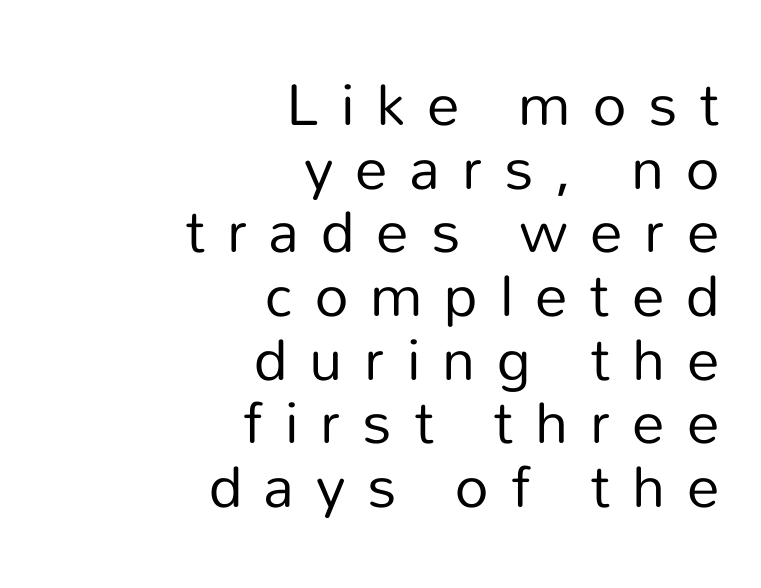
{"serif": "no", "italic": "no", "bold": "no", "weight": "regular", "width": "normal", "stroke_contrast": "low", "x_height": "medium", "monospaced": "no", "underline": "no", "align": "right", "line_spacing": "tight", "line_spacing_ratio": 0.98, "letter_spacing": "wide", "letter_spacing_em": 0.34, "glyph_px": 65}
